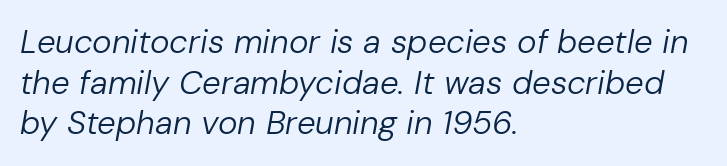
The image shows 33 px regular-weight type, italic (leaning right); set left-aligned, line spacing 1.23x, normal letter spacing, not underlined; low stroke contrast and a medium x-height.
